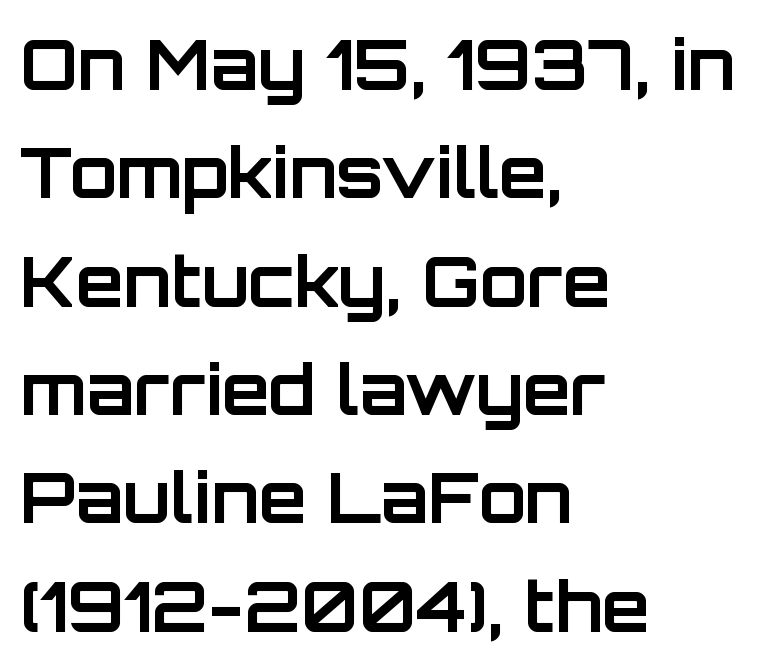
Short note: letters normally spaced. Letters rest on an invisible, unmarked baseline. Do the letters lean? They stand straight. Each letter keeps its own natural width here, so spacing adapts to shape. The typeface chosen for these lines omits serifs.
